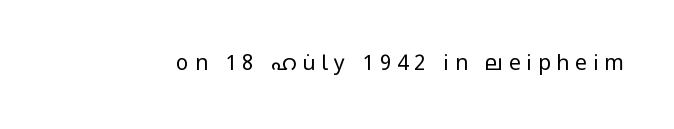
Q: Is the text bold? A: No.
Q: Is the text italic (slanted)? A: No, it is upright.
Q: Is the text underlined? A: No.
Q: Is the spacing between letters normal or unusually wide? A: Unusually wide.
